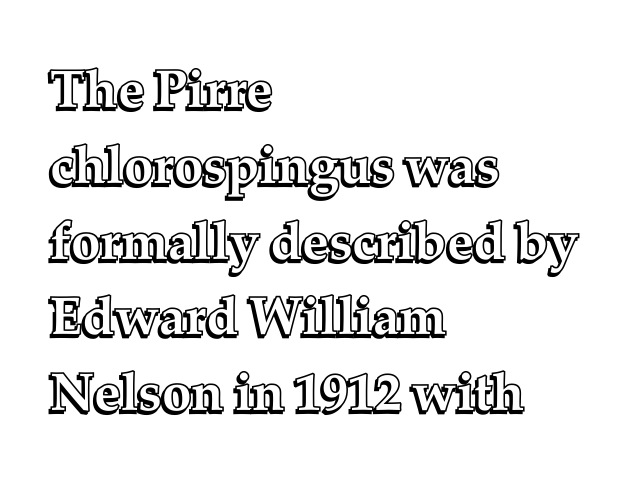
The line texture is even and compact thanks to regular tracking. A normal amount of white space separates one row of letters from the next. Is this a fixed-width face? No — the glyphs have proportional, varying widths. Italic: no, the glyphs are upright roman. The ragged edge is on the right, which tells us the setting is flush left.
